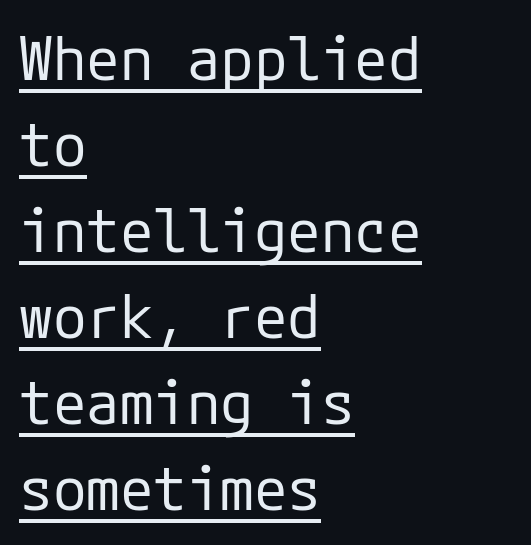
The image shows 61 px regular-weight sans-serif type, upright; set left-aligned, normal line spacing (1.41x), normal letter spacing, underlined; low stroke contrast and a medium x-height.
